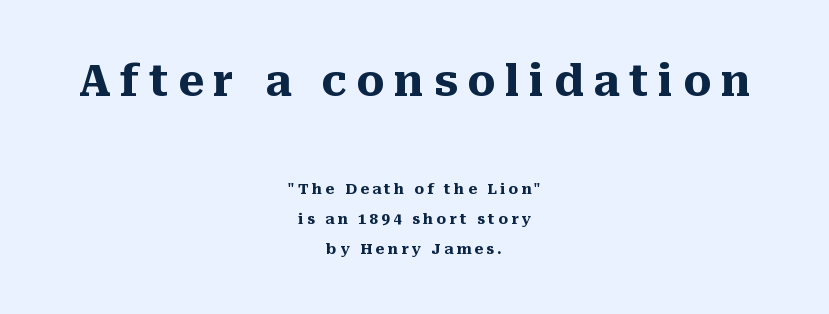
How would I describe the line gaps? Wide and relaxed. A full-strength bold gives these letters their thick strokes. The designer went with a serif here, giving each stem small feet. A bare baseline throughout the passage.
